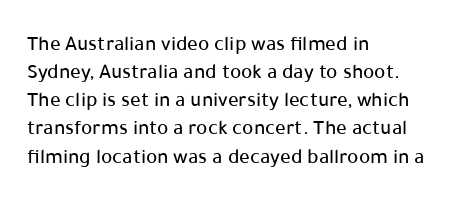
Q: Is the text italic (slanted)? A: No, it is upright.
Q: Is the text underlined? A: No.
Q: How is the paragraph aligned? A: Left-aligned.
Q: Is the spacing between letters normal or unusually wide? A: Normal.
Q: Is the spacing between lines tight, normal or loose? A: Normal.
